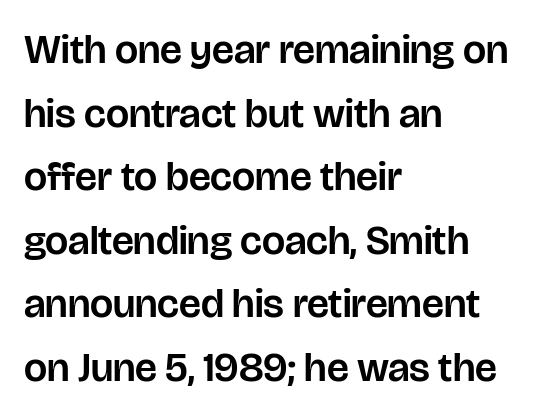
Q: Is the text italic (slanted)? A: No, it is upright.
Q: Is the typeface a serif or a sans-serif typeface? A: Sans-serif.
Q: Is the text underlined? A: No.
Q: How is the paragraph aligned? A: Left-aligned.
Q: Is the spacing between letters normal or unusually wide? A: Normal.
Q: Is the spacing between lines tight, normal or loose? A: Normal.
Q: Width (condensed, normal, or wide)? A: Normal.
Q: Stroke contrast? A: Low.
Q: x-height? A: Large.
Q: Monospaced? A: No.
